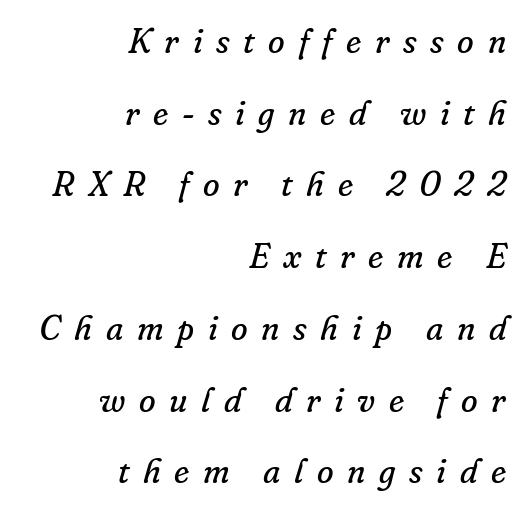
The image shows 34 px regular-weight serif type, italic (leaning right); set right-aligned, loose line spacing (2.11x), unusually wide letter spacing (+0.4 em), not underlined; low stroke contrast and a small x-height.
